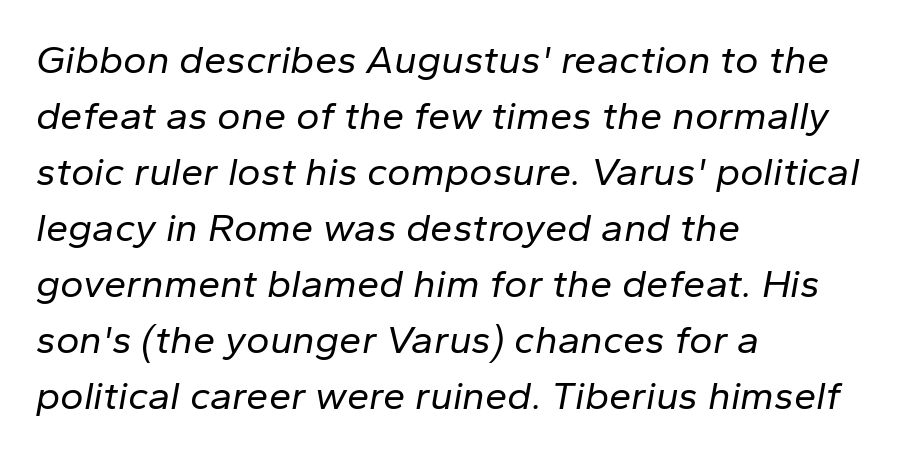
The image shows 40 px regular-weight type, italic (leaning right); set left-aligned, normal line spacing (1.4x), normal letter spacing, not underlined; low stroke contrast and a medium x-height.
